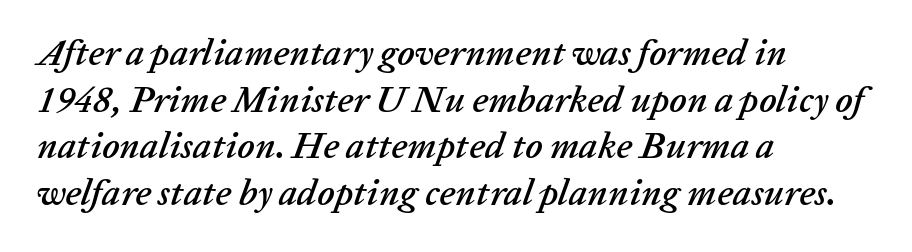
{"italic": "yes", "lean": "right", "slant_degrees": 20, "width": "normal", "stroke_contrast": "low", "x_height": "medium", "monospaced": "no", "underline": "no", "align": "left", "line_spacing": "normal", "line_spacing_ratio": 1.26, "letter_spacing": "normal", "letter_spacing_em": 0.0, "glyph_px": 37}
